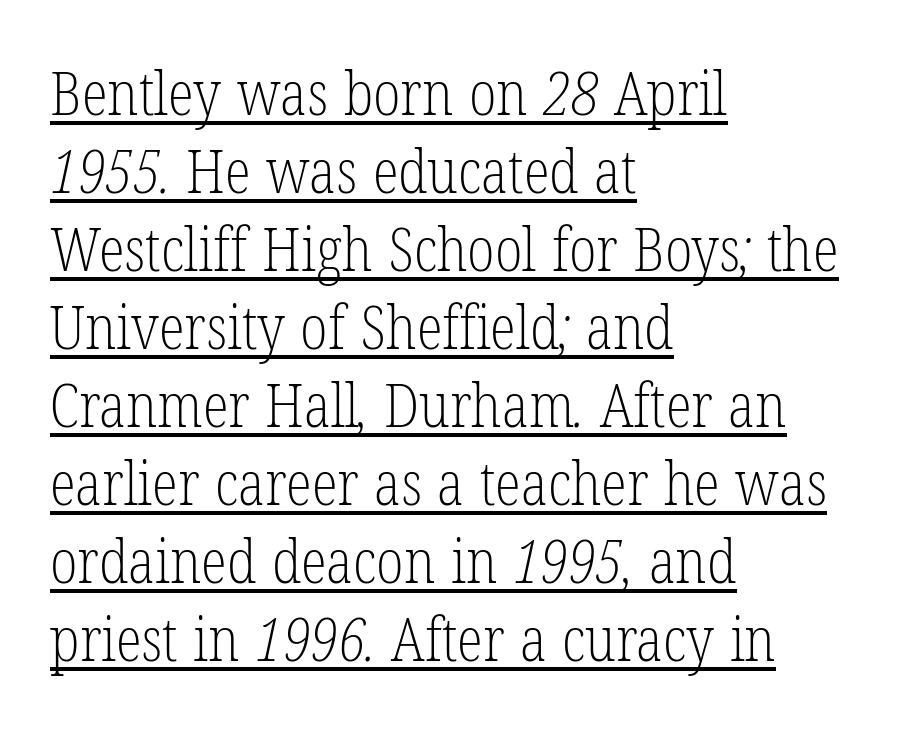
Q: Is the text bold? A: No.
Q: Is the typeface a serif or a sans-serif typeface? A: Serif.
Q: Is the text underlined? A: Yes.
Q: How is the paragraph aligned? A: Left-aligned.
Q: Is the spacing between letters normal or unusually wide? A: Normal.
Q: Is the spacing between lines tight, normal or loose? A: Normal.
Q: Width (condensed, normal, or wide)? A: Condensed.
Q: Stroke contrast? A: Low.
Q: x-height? A: Medium.
Q: Monospaced? A: No.
